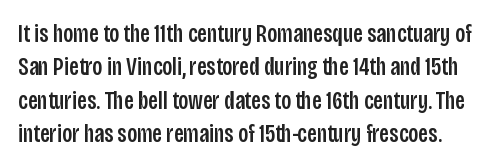
The letters sit at their default tracking, neither squeezed nor spread. Does the leading feel generous? No, just average. This rendering features lettering with no underline. Italic: no, the glyphs are upright roman.
